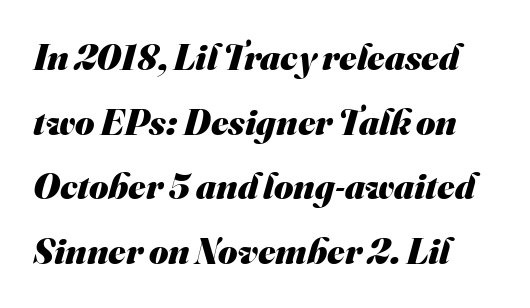
Q: Is the text bold? A: Yes.
Q: Is the typeface a serif or a sans-serif typeface? A: Sans-serif.
Q: Is the text underlined? A: No.
Q: How is the paragraph aligned? A: Left-aligned.
Q: Is the spacing between letters normal or unusually wide? A: Normal.
Q: Width (condensed, normal, or wide)? A: Normal.
Q: Stroke contrast? A: Medium.
Q: x-height? A: Small.
Q: Monospaced? A: No.
